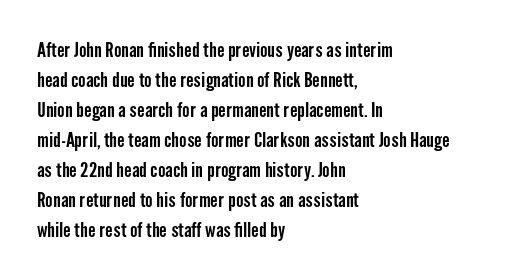
The passage shown has conventional tracking throughout. Is there much room between lines? A standard amount, neither cramped nor airy. This is the regular roman posture of the typeface. Plain, unruled lines of type. Typeset ragged right — the left edge is the straight one.
